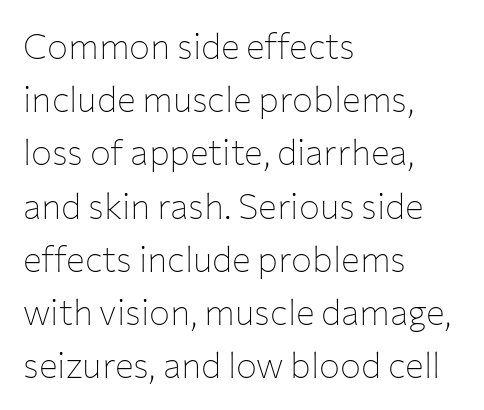
The specimen reads as upright at a glance. The passage shown has conventional tracking throughout. If you measured baseline to baseline, you'd find a middling distance. The font sits on the lighter half of the weight spectrum, regular included. Is this a fixed-width face? No — the glyphs have proportional, varying widths.
